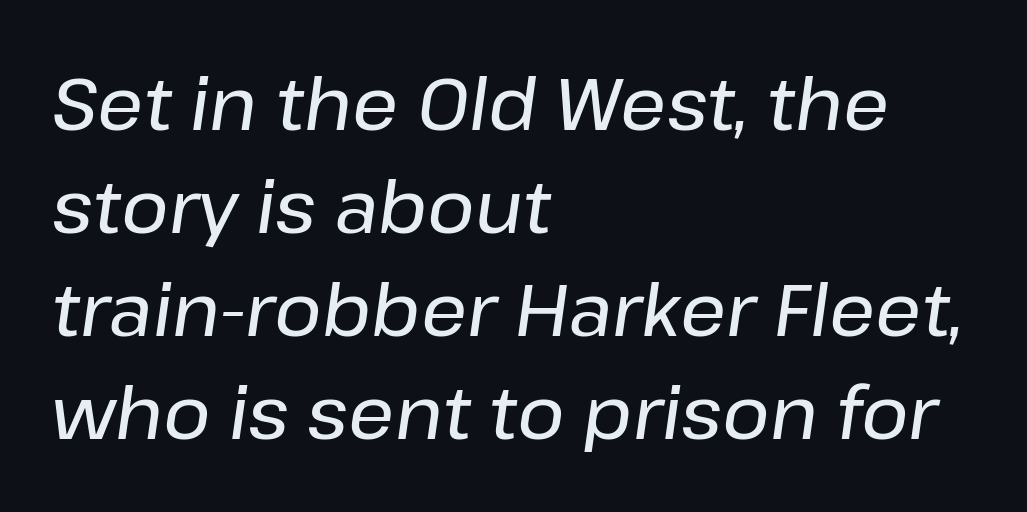
{"italic": "yes", "lean": "right", "slant_degrees": 8, "width": "normal", "stroke_contrast": "low", "x_height": "medium", "monospaced": "no", "underline": "no", "align": "left", "line_spacing": "normal", "line_spacing_ratio": 1.43, "letter_spacing": "normal", "letter_spacing_em": 0.0, "glyph_px": 72}
